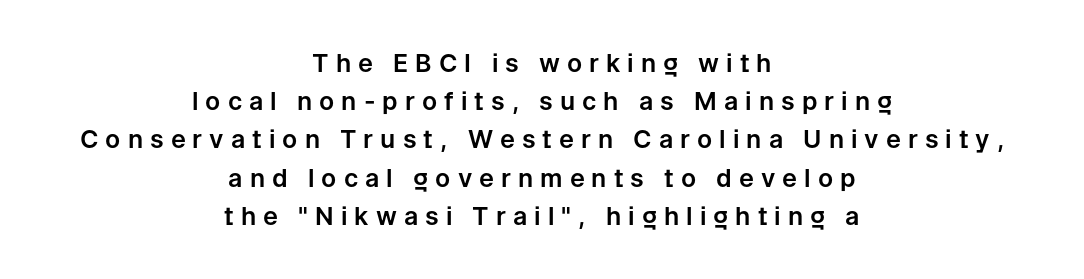
{"italic": "no", "underline": "no", "align": "center", "line_spacing": "normal", "line_spacing_ratio": 1.53, "letter_spacing": "wide", "letter_spacing_em": 0.28, "glyph_px": 25}
